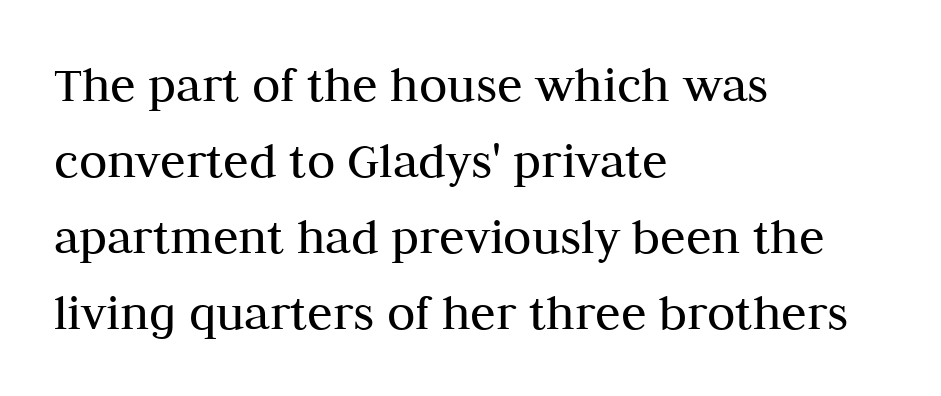
Q: Is the text bold? A: No.
Q: Is the text italic (slanted)? A: No, it is upright.
Q: Is the typeface a serif or a sans-serif typeface? A: Serif.
Q: Is the text underlined? A: No.
Q: How is the paragraph aligned? A: Left-aligned.
Q: Is the spacing between letters normal or unusually wide? A: Normal.
Q: Is the spacing between lines tight, normal or loose? A: Normal.
Q: Width (condensed, normal, or wide)? A: Normal.
Q: Stroke contrast? A: Medium.
Q: x-height? A: Medium.
Q: Monospaced? A: No.
